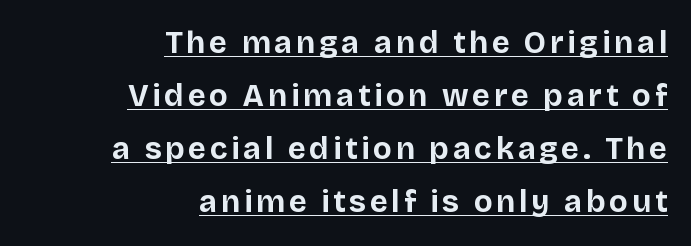
The text block is weighted toward the right margin, trailing off unevenly leftward. These characters rest on top of a visible drawn line. This sample uses a sans-serif face. Unlike italic type, these characters show no tilt at all.
